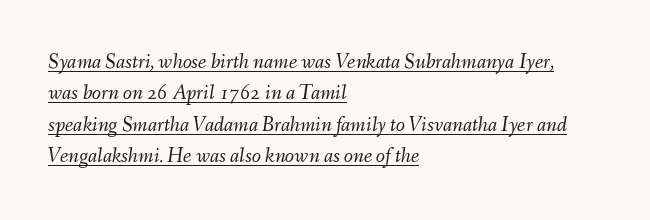
Q: Is the text bold? A: No.
Q: Is the text italic (slanted)? A: Yes, it leans right by about 9 degrees.
Q: Is the text underlined? A: Yes.
Q: How is the paragraph aligned? A: Left-aligned.
Q: Is the spacing between letters normal or unusually wide? A: Normal.
Q: Is the spacing between lines tight, normal or loose? A: Normal.
